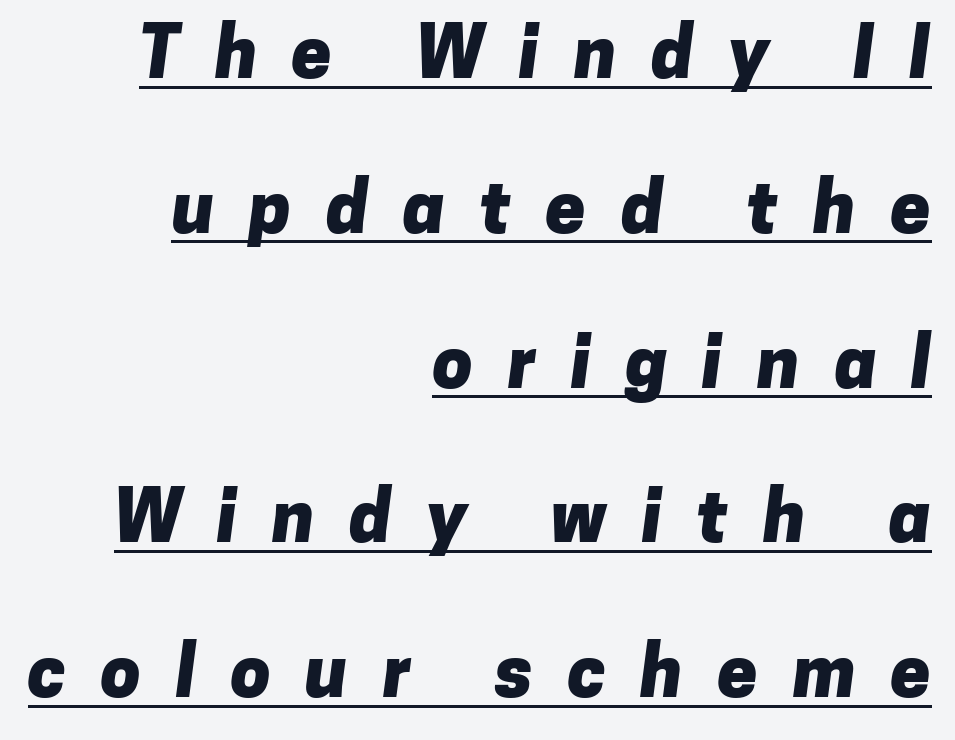
Characters follow at a spacing far wider than the type designer built in. Character widths vary here, with narrow letters taking less room than wide ones. This rendering features underlined lettering. The characters display no serif detailing; their extremities are plain.
